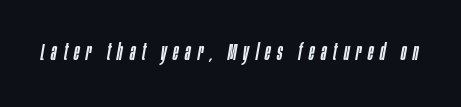
Q: Is the text italic (slanted)? A: Yes, it leans right by about 10 degrees.
Q: Is the text underlined? A: No.
Q: Is the spacing between letters normal or unusually wide? A: Unusually wide.
